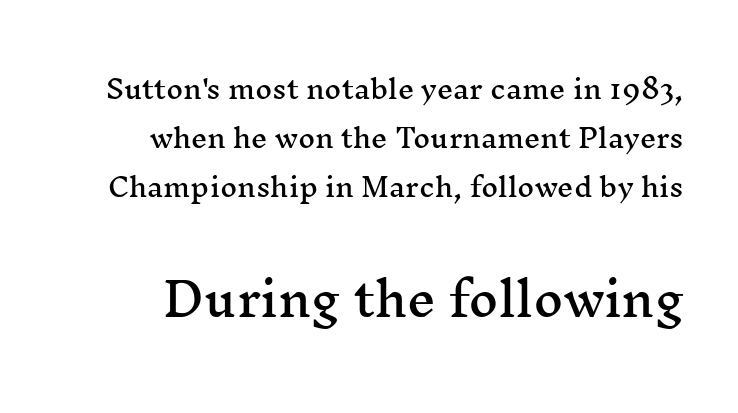
Q: Is the text italic (slanted)? A: No, it is upright.
Q: Is the typeface a serif or a sans-serif typeface? A: Serif.
Q: Is the text underlined? A: No.
Q: How is the paragraph aligned? A: Right-aligned.
Q: Is the spacing between letters normal or unusually wide? A: Normal.
Q: Which block of text is set in a larger size, the first (top) or the second (bottom)? A: The second (bottom) one.
Q: Width (condensed, normal, or wide)? A: Wide.
Q: Stroke contrast? A: Medium.
Q: x-height? A: Medium.
Q: Monospaced? A: No.
